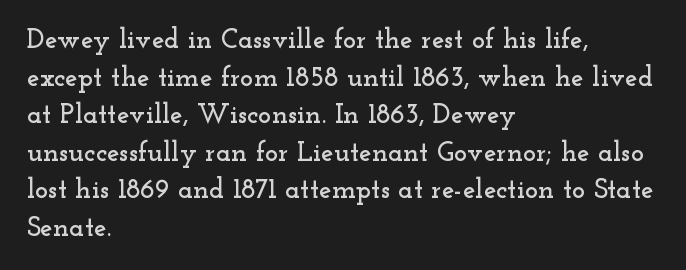
The image shows 28 px wide serif type, upright; set left-aligned, normal line spacing (1.34x), normal letter spacing, not underlined; low stroke contrast and a small x-height.
